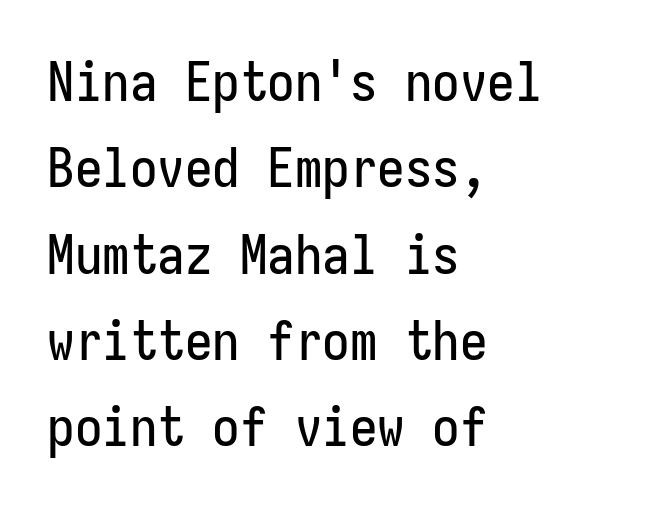
{"serif": "no", "italic": "no", "width": "condensed", "stroke_contrast": "low", "x_height": "medium", "underline": "no", "align": "left", "line_spacing": "normal", "line_spacing_ratio": 1.57, "letter_spacing": "normal", "letter_spacing_em": 0.0, "glyph_px": 55}
